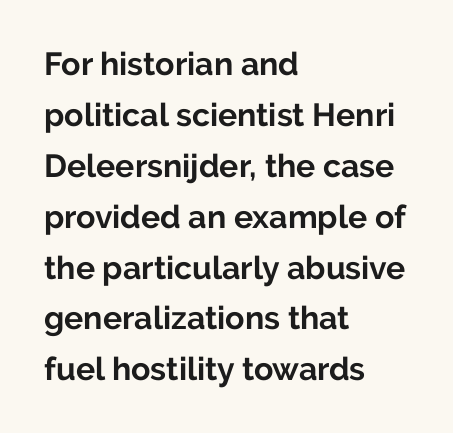
Each new line begins a customary step beneath the previous one. Serifs: no, the terminals of the letterforms are clean. Character widths vary here, with narrow letters taking less room than wide ones. Italic? Not at all — the glyphs are vertical.
